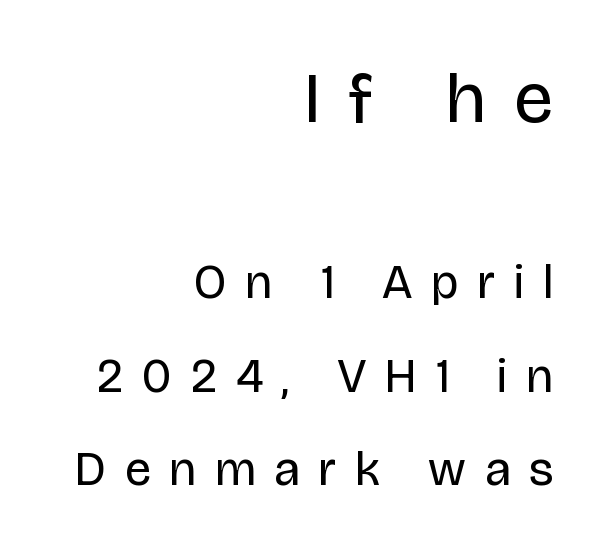
{"serif": "no", "italic": "no", "bold": "no", "weight": "regular", "width": "normal", "stroke_contrast": "low", "x_height": "large", "monospaced": "no", "underline": "no", "align": "right", "line_spacing": "loose", "line_spacing_ratio": 1.95, "letter_spacing": "wide", "letter_spacing_em": 0.39, "larger_block": "first", "size_ratio": 1.5, "glyph_px": 72}
